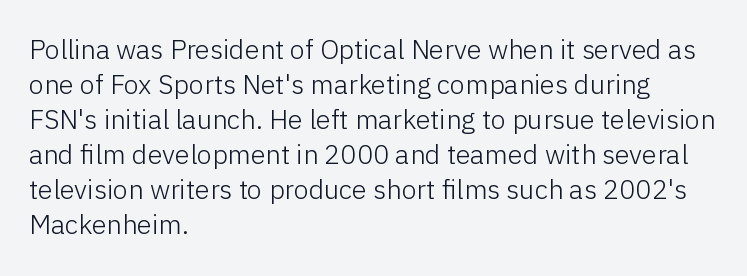
The image shows 27 px text type, upright; set left-aligned, normal line spacing (1.3x), normal letter spacing, not underlined.
